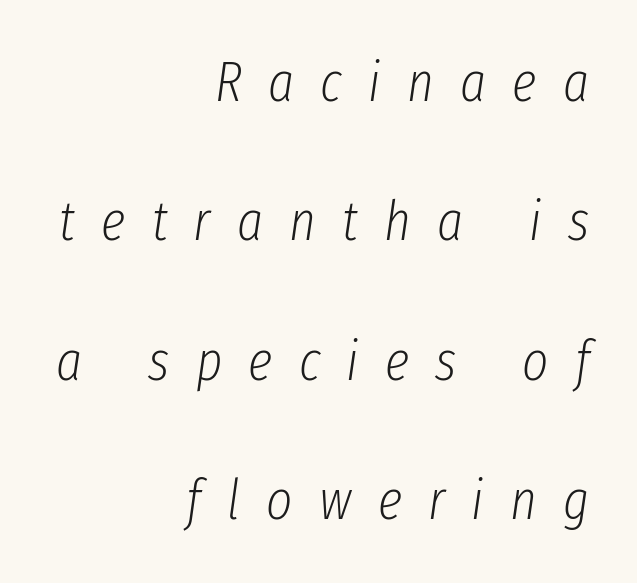
Line ends are locked; line starts wander. The passage shown has open, widely tracked lettering throughout. The face used here has a pronounced slope to its letters. Interline gaps are noticeably wide in this sample. The face looks like a standard text weight, possibly lighter.
